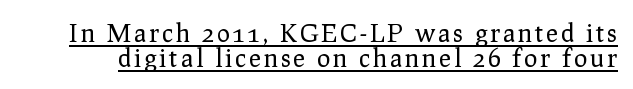
The image shows 25 px text type, upright; set tight line spacing (0.99x), underlined.
